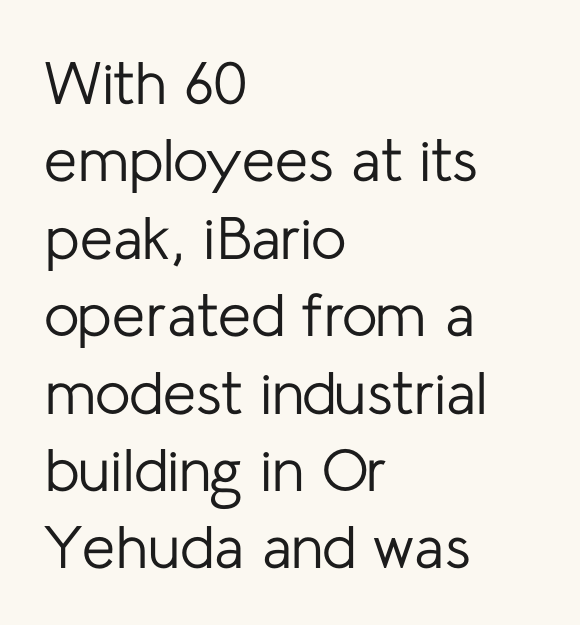
The rows are spaced the way most documents space them. The foot of each line stays bare and open. Where is the straight margin? On the left. Posture: vertical. No extra ink here — the face is not bold. The rendering uses natural spacing where letterforms have individual widths.
